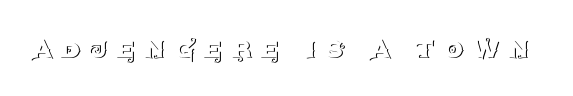
Q: Is the text bold? A: No.
Q: Is the text italic (slanted)? A: No, it is upright.
Q: Is the typeface a serif or a sans-serif typeface? A: Serif.
Q: Is the text underlined? A: No.
Q: Is the spacing between letters normal or unusually wide? A: Unusually wide.
Q: Width (condensed, normal, or wide)? A: Normal.
Q: Stroke contrast? A: Medium.
Q: x-height? A: Large.
Q: Monospaced? A: No.
